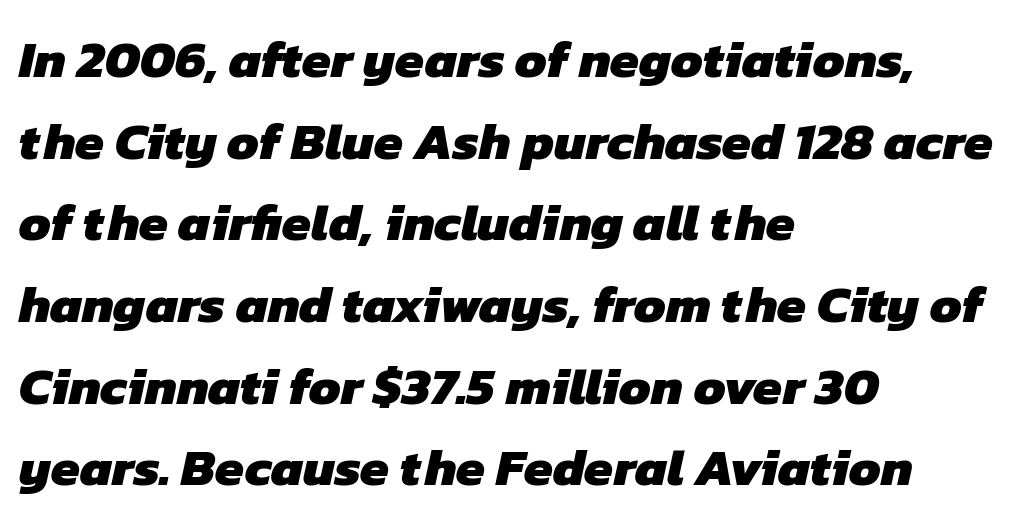
{"serif": "no", "bold": "yes", "weight": "heavy", "width": "normal", "stroke_contrast": "low", "x_height": "medium", "monospaced": "no", "underline": "no", "align": "left", "line_spacing": "normal", "line_spacing_ratio": 1.57, "letter_spacing": "normal", "letter_spacing_em": 0.0, "glyph_px": 52}
